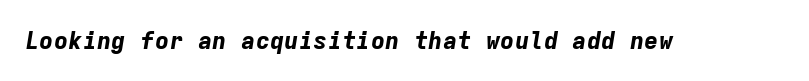
Q: Is the text bold? A: Yes.
Q: Is the text italic (slanted)? A: Yes, it leans right by about 9 degrees.
Q: Is the text underlined? A: No.
Q: Is the spacing between letters normal or unusually wide? A: Normal.
